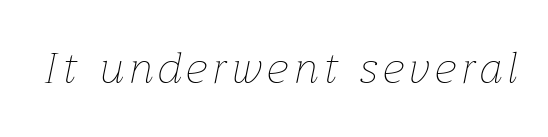
The image shows 43 px thin type, italic (leaning right); set not underlined; low stroke contrast and a medium x-height.
